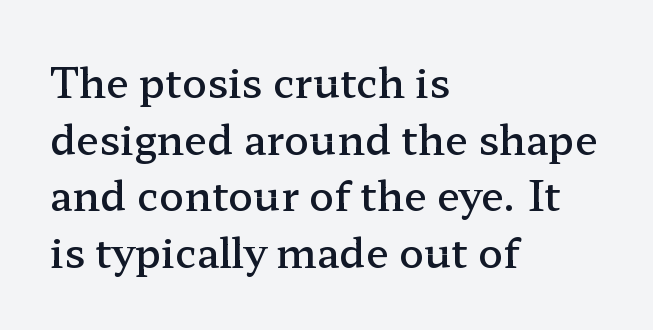
Q: Is the text bold? A: Semi-bold.
Q: Is the text italic (slanted)? A: No, it is upright.
Q: Is the typeface a serif or a sans-serif typeface? A: Serif.
Q: Is the text underlined? A: No.
Q: How is the paragraph aligned? A: Left-aligned.
Q: Is the spacing between letters normal or unusually wide? A: Normal.
Q: Is the spacing between lines tight, normal or loose? A: Normal.
Q: Width (condensed, normal, or wide)? A: Wide.
Q: Stroke contrast? A: Low.
Q: x-height? A: Medium.
Q: Monospaced? A: No.
